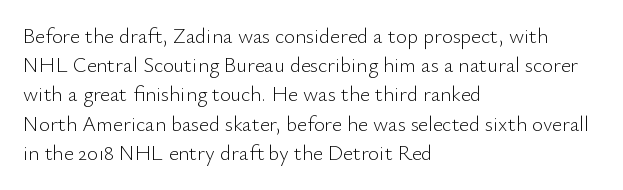
The image shows 21 px text type, upright; set left-aligned, normal line spacing (1.39x), normal letter spacing, not underlined.
